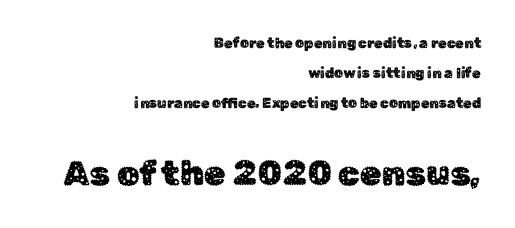
{"serif": "no", "italic": "no", "width": "normal", "stroke_contrast": "low", "x_height": "medium", "monospaced": "no", "underline": "no", "align": "right", "line_spacing": "loose", "line_spacing_ratio": 2.14, "letter_spacing": "normal", "letter_spacing_em": 0.0, "larger_block": "second", "size_ratio": 2.5, "glyph_px": 35}
